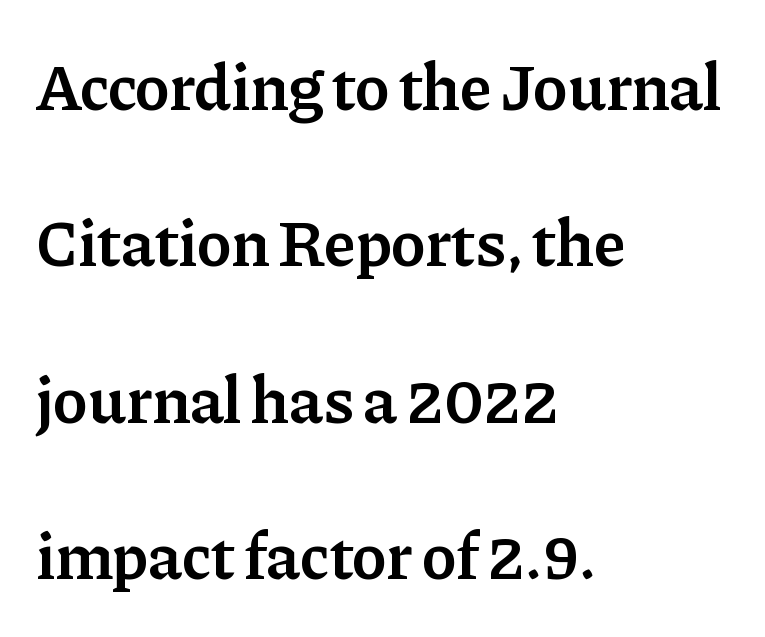
Strokes here are thickened, but only to semibold level. The strip under each line holds only bare page. The lines in this sample share a left origin and differ only in where they stop. A serif font was chosen for this passage.
